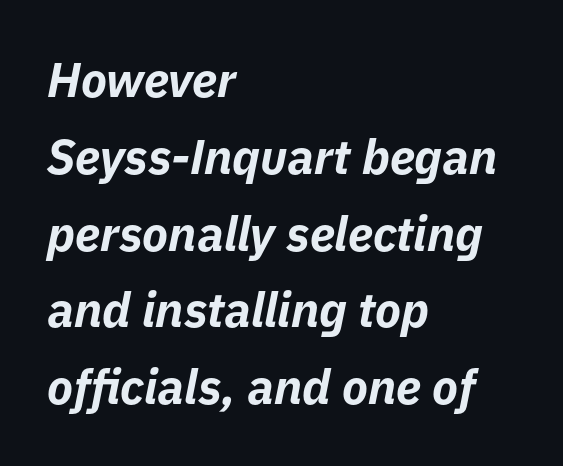
{"italic": "yes", "lean": "right", "slant_degrees": 11, "bold": "yes", "weight": "bold", "width": "normal", "stroke_contrast": "low", "x_height": "medium", "monospaced": "no", "underline": "no", "align": "left", "line_spacing": "normal", "line_spacing_ratio": 1.6, "letter_spacing": "normal", "letter_spacing_em": 0.0, "glyph_px": 48}
